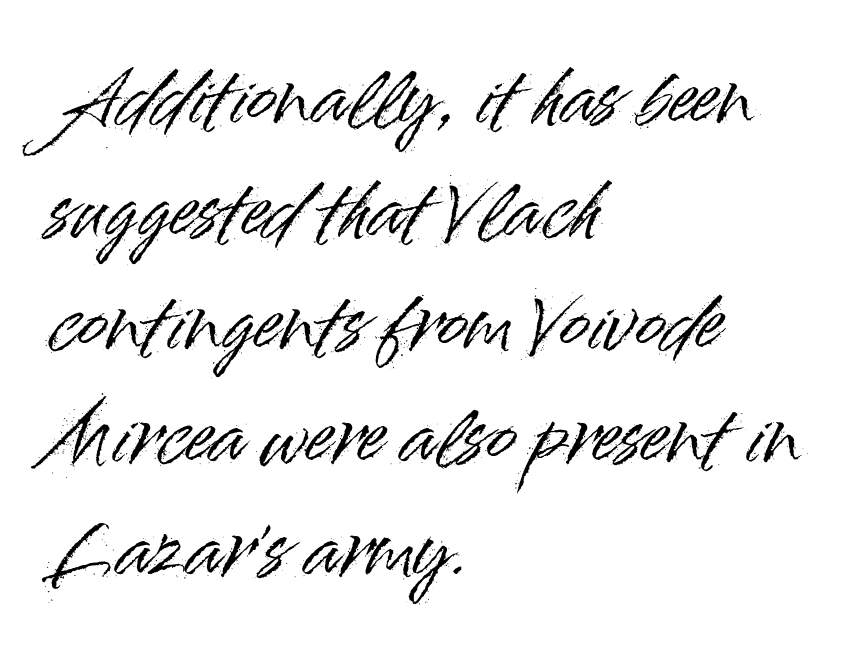
What's the leading like? Ordinary, nothing unusual. Glyph-to-glyph distance matches everyday printed text. Left-aligned paragraph, ragged on the right. Character widths vary here, with narrow letters taking less room than wide ones. Words float on clear page, feet unadorned.
